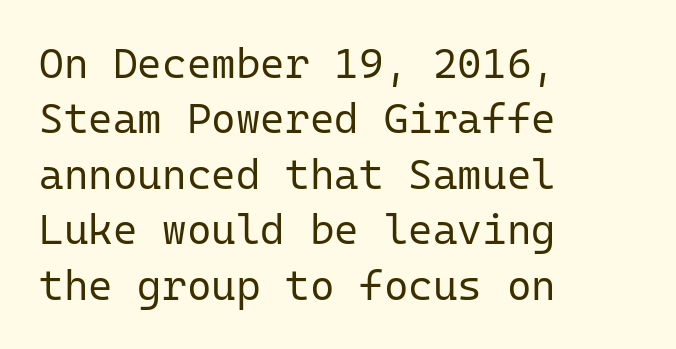
Q: Is the text bold? A: No.
Q: Is the text italic (slanted)? A: No, it is upright.
Q: Is the typeface a serif or a sans-serif typeface? A: Sans-serif.
Q: Is the text underlined? A: No.
Q: How is the paragraph aligned? A: Left-aligned.
Q: Is the spacing between letters normal or unusually wide? A: Normal.
Q: Is the spacing between lines tight, normal or loose? A: Normal.
Q: Width (condensed, normal, or wide)? A: Normal.
Q: Stroke contrast? A: Low.
Q: x-height? A: Medium.
Q: Monospaced? A: Yes.
